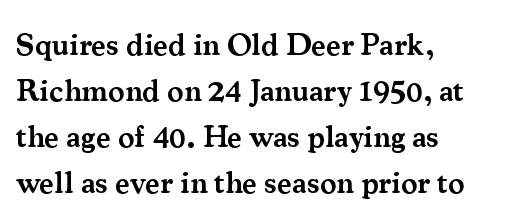
{"serif": "yes", "italic": "no", "bold": "semi", "weight": "semibold", "width": "normal", "stroke_contrast": "medium", "x_height": "small", "monospaced": "no", "underline": "no", "align": "left", "line_spacing": "normal", "line_spacing_ratio": 1.48, "letter_spacing": "normal", "letter_spacing_em": 0.0, "glyph_px": 31}
